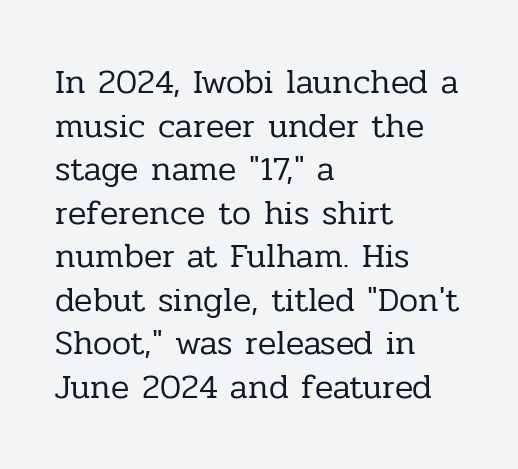
The image shows 34 px regular-weight serif type, upright; set left-aligned, normal line spacing (1.28x), normal letter spacing, not underlined; low stroke contrast and a medium x-height.
